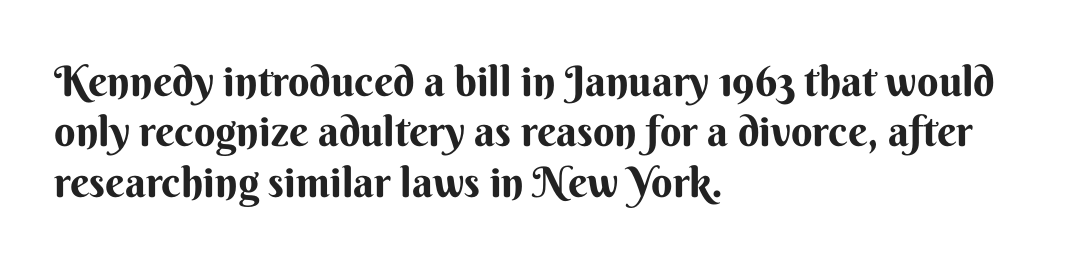
This is the regular roman posture of the typeface. Each letter keeps its own natural width here, so spacing adapts to shape. Tracking here is standard; glyphs follow each other at the usual distance. Only glyphs here, with clear space below each row. Letterform terminals end flat and unadorned throughout the passage. The typesetter chose a ragged-right arrangement here.
